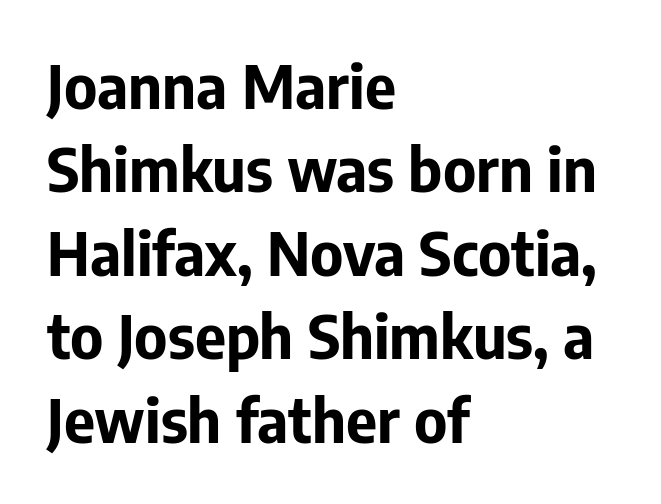
The image shows 60 px bold sans-serif type, upright; set left-aligned, normal line spacing (1.39x), normal letter spacing, not underlined; low stroke contrast and a medium x-height.
